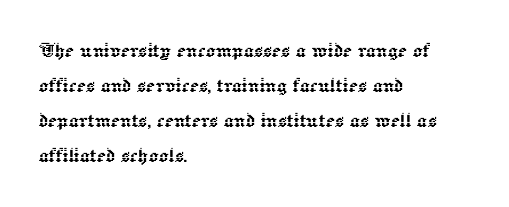
{"italic": "no", "underline": "no", "align": "left", "line_spacing": "normal", "line_spacing_ratio": 1.46, "letter_spacing": "normal", "letter_spacing_em": 0.0, "glyph_px": 24}
